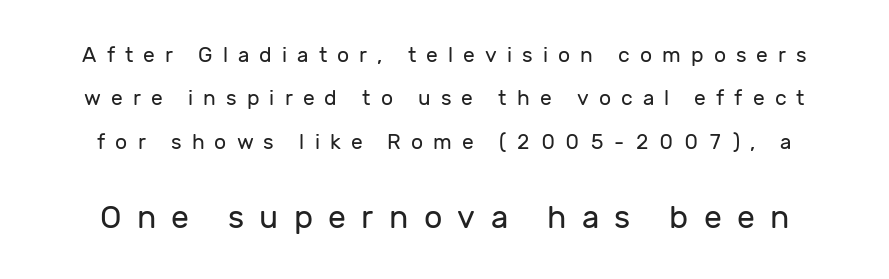
The type sits square on the baseline with zero lean. Larger block? The one below; the one above is distinctly smaller. The tracking reads as deliberately expanded to a designer's eye. You could not count columns in this text — the font is proportionally spaced. Think standard paragraph weight, or any step lighter than that. This sample uses a sans-serif face.
